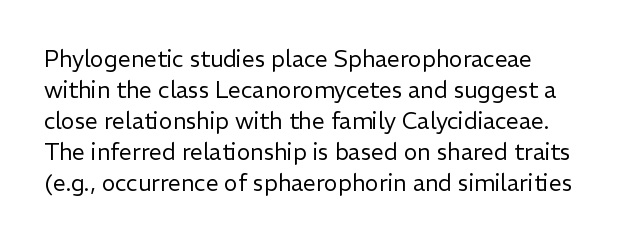
{"italic": "no", "bold": "no", "underline": "no", "align": "left", "line_spacing": "normal", "line_spacing_ratio": 1.35, "letter_spacing": "normal", "letter_spacing_em": 0.0, "glyph_px": 23}
